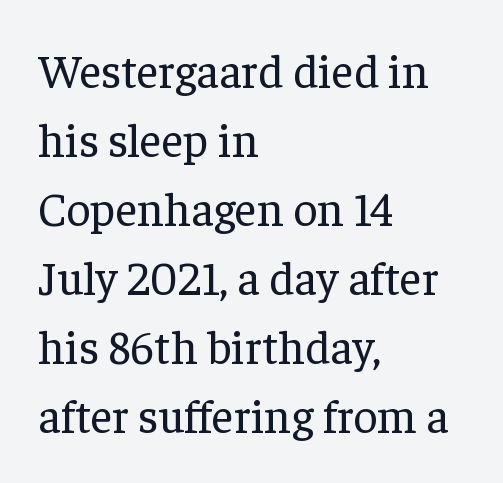
Q: Is the text bold? A: No.
Q: Is the text italic (slanted)? A: No, it is upright.
Q: Is the typeface a serif or a sans-serif typeface? A: Serif.
Q: Is the text underlined? A: No.
Q: How is the paragraph aligned? A: Left-aligned.
Q: Is the spacing between letters normal or unusually wide? A: Normal.
Q: Is the spacing between lines tight, normal or loose? A: Normal.
Q: Width (condensed, normal, or wide)? A: Normal.
Q: Stroke contrast? A: Low.
Q: x-height? A: Medium.
Q: Monospaced? A: No.
